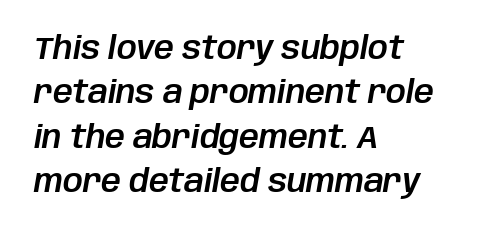
{"italic": "yes", "lean": "right", "slant_degrees": 10, "width": "normal", "stroke_contrast": "low", "x_height": "large", "monospaced": "no", "underline": "no", "align": "left", "line_spacing": "normal", "line_spacing_ratio": 1.43, "letter_spacing": "normal", "letter_spacing_em": 0.0, "glyph_px": 31}
